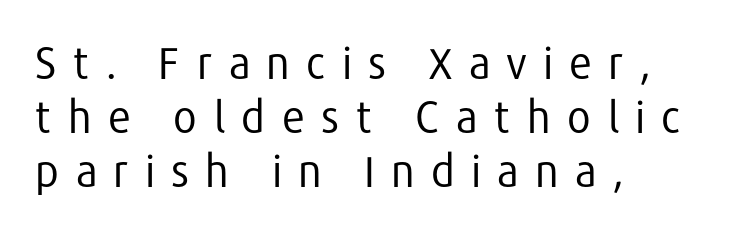
I'd call this a sans setting — the letters go barefoot. Nothing heavy about these letters — not bold at all. A typesetter would call this proportional, since set widths differ per character. Horizontal bands of white between lines are of average thickness.
